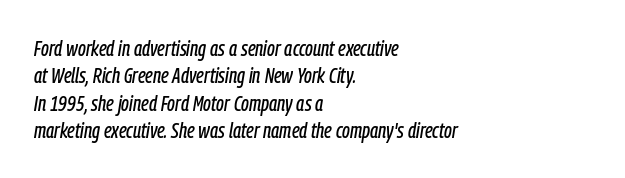
The image shows 22 px text type, italic (leaning right); set left-aligned, normal line spacing (1.25x), normal letter spacing, not underlined.
